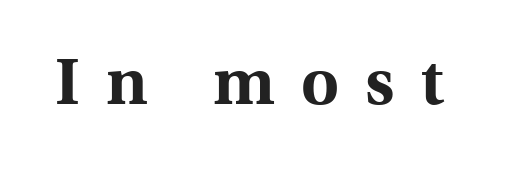
The glyphs in this specimen are seriffed. Summary of weight: heavy, a full bold. You could not count columns in this text — the font is proportionally spaced. Every stem runs plumb, perpendicular to the baseline. Tracking here is generous; glyphs stand well apart from one another. Words float on clear page, feet unadorned.
